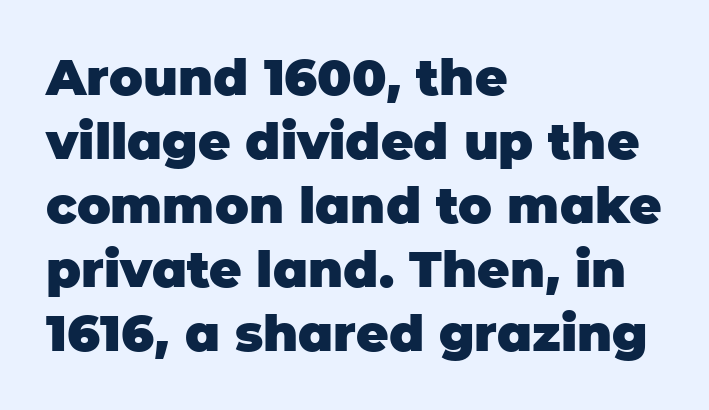
The baseline area is clear. The letters sit at their default tracking, neither squeezed nor spread. Left-aligned paragraph, ragged on the right. These lines sit exactly where default settings would place them. Grotesque or geometric, the face here clearly has no serifs. Each letter keeps its own natural width here, so spacing adapts to shape.
